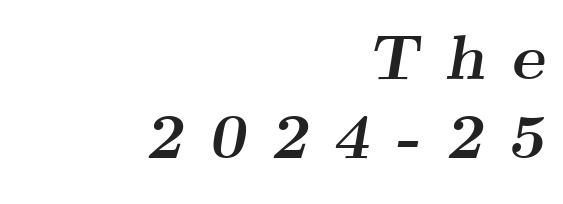
{"serif": "yes", "italic": "yes", "lean": "right", "slant_degrees": 9, "bold": "yes", "weight": "semibold", "width": "wide", "stroke_contrast": "medium", "x_height": "small", "monospaced": "no", "underline": "no", "align": "right", "line_spacing_ratio": 1.24, "letter_spacing": "wide", "letter_spacing_em": 0.4, "glyph_px": 64}
